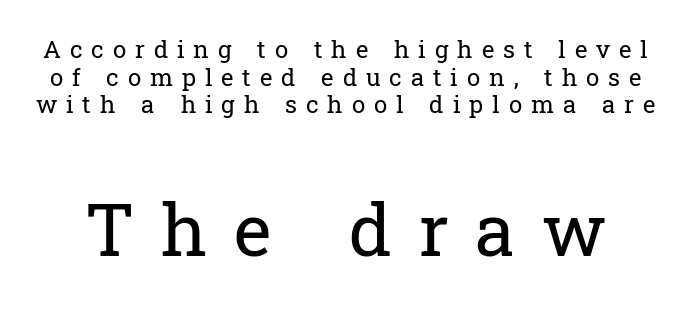
{"serif": "yes", "italic": "no", "bold": "no", "weight": "regular", "width": "normal", "stroke_contrast": "low", "x_height": "medium", "monospaced": "no", "underline": "no", "line_spacing": "tight", "line_spacing_ratio": 1.15, "letter_spacing": "wide", "letter_spacing_em": 0.37, "larger_block": "second", "size_ratio": 3.0, "glyph_px": 72}
